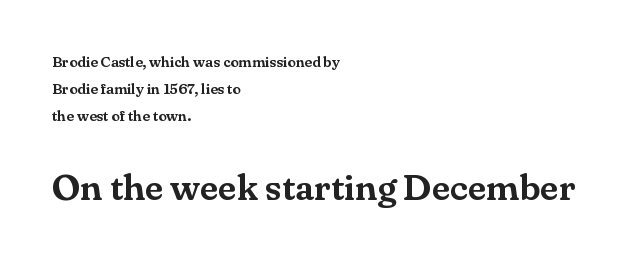
{"serif": "yes", "italic": "no", "width": "normal", "stroke_contrast": "medium", "x_height": "small", "monospaced": "no", "underline": "no", "align": "left", "line_spacing_ratio": 1.81, "letter_spacing": "normal", "letter_spacing_em": 0.0, "larger_block": "second", "size_ratio": 2.47, "glyph_px": 37}
